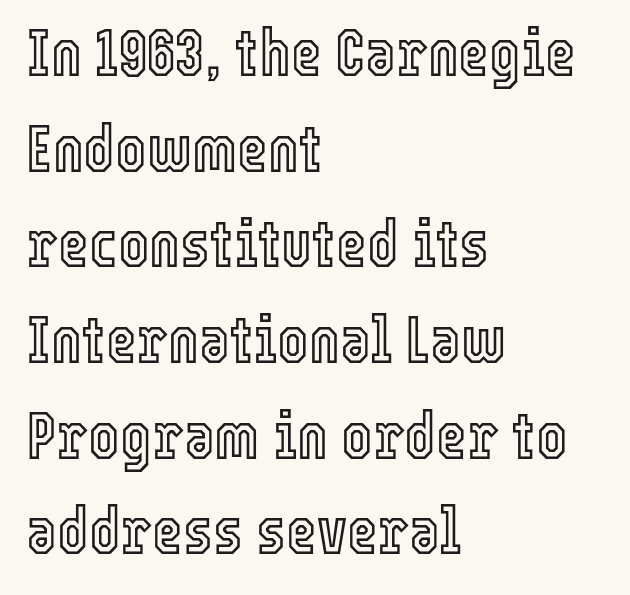
Q: Is the text italic (slanted)? A: No, it is upright.
Q: Is the text underlined? A: No.
Q: How is the paragraph aligned? A: Left-aligned.
Q: Is the spacing between letters normal or unusually wide? A: Normal.
Q: Is the spacing between lines tight, normal or loose? A: Normal.
Q: Width (condensed, normal, or wide)? A: Condensed.
Q: x-height? A: Medium.
Q: Monospaced? A: No.
